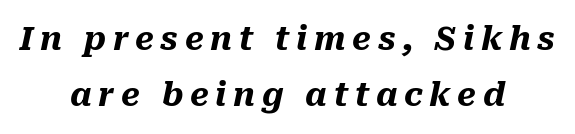
The string is rendered with underlining switched off. As a designer I'd log this as weight 700, bold. Each line is balanced around a shared central axis. The face used here is proportionally spaced, like ordinary book or web type. Display-style spreading of the glyphs; the letterfit is very open.
